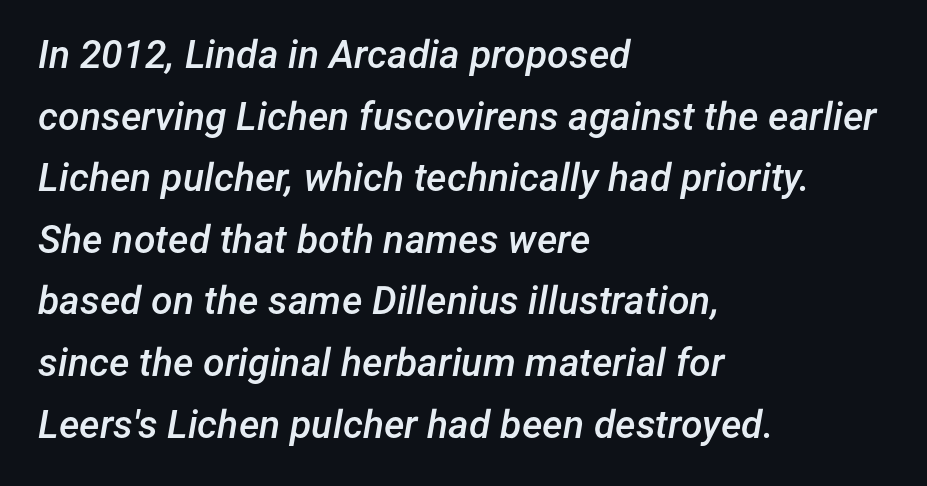
The image shows 39 px semibold type, italic (leaning right); set left-aligned, normal line spacing (1.58x), normal letter spacing, not underlined; low stroke contrast and a medium x-height.
